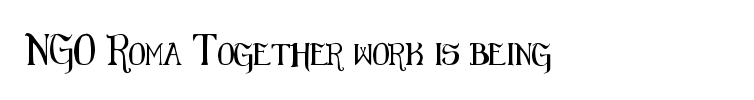
The rag falls on the right side of this text block. Posture: upright roman. The letterforms sit shoulder to shoulder at normal distance. Each row of text sits above clean, open space.
